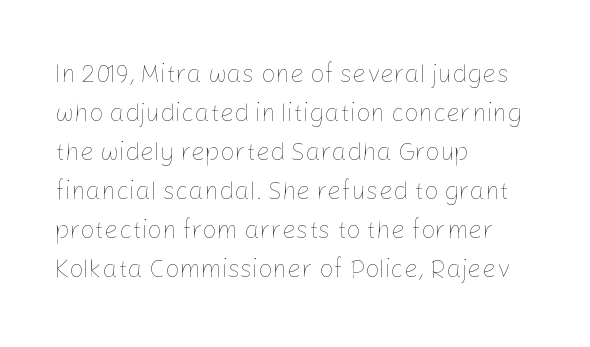
The space between consecutive lines is moderate. In terms of letterspacing, this is plain default setting. This rendering features lettering with no underline. Is the stroke heavy? The answer is a plain regular-or-lighter.
